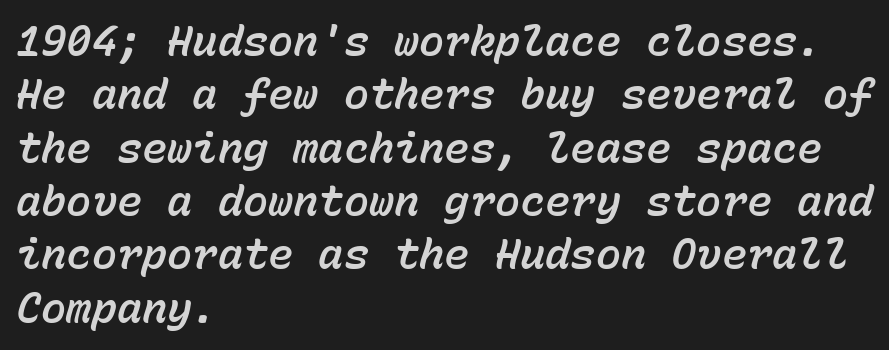
Q: Is the text italic (slanted)? A: Yes, it leans right by about 15 degrees.
Q: Is the text underlined? A: No.
Q: How is the paragraph aligned? A: Left-aligned.
Q: Is the spacing between letters normal or unusually wide? A: Normal.
Q: Is the spacing between lines tight, normal or loose? A: Normal.
Q: Width (condensed, normal, or wide)? A: Normal.
Q: Stroke contrast? A: Low.
Q: x-height? A: Medium.
Q: Monospaced? A: Yes.
